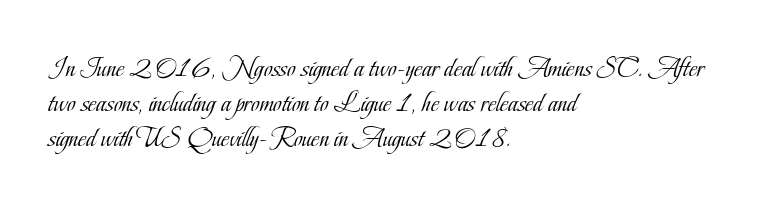
The image shows 29 px light, condensed serif type; set left-aligned, line spacing 1.21x, normal letter spacing, not underlined; low stroke contrast and a small x-height.
